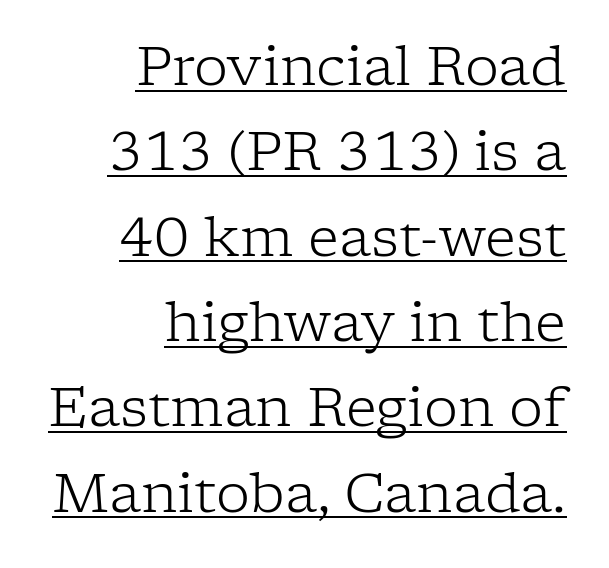
{"serif": "yes", "italic": "no", "bold": "no", "weight": "light", "width": "normal", "stroke_contrast": "low", "x_height": "medium", "monospaced": "no", "underline": "yes", "align": "right", "line_spacing": "normal", "line_spacing_ratio": 1.58, "letter_spacing": "normal", "letter_spacing_em": 0.0, "glyph_px": 54}
